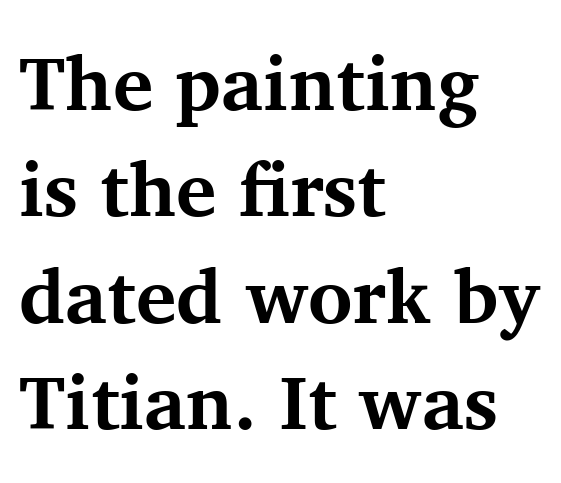
The font family rendered here belongs to the serif group. Unmarked baselines from the first word to the last. The face used here is proportionally spaced, like ordinary book or web type. In terms of letterspacing, this is plain default setting. These lines are set flush left with a ragged right edge.
